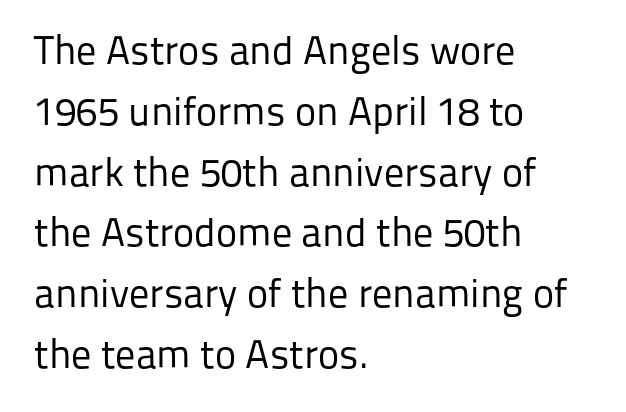
Q: Is the text bold? A: No.
Q: Is the text italic (slanted)? A: No, it is upright.
Q: Is the typeface a serif or a sans-serif typeface? A: Sans-serif.
Q: Is the text underlined? A: No.
Q: How is the paragraph aligned? A: Left-aligned.
Q: Is the spacing between letters normal or unusually wide? A: Normal.
Q: Is the spacing between lines tight, normal or loose? A: Normal.
Q: Width (condensed, normal, or wide)? A: Normal.
Q: Stroke contrast? A: Low.
Q: x-height? A: Medium.
Q: Monospaced? A: No.
